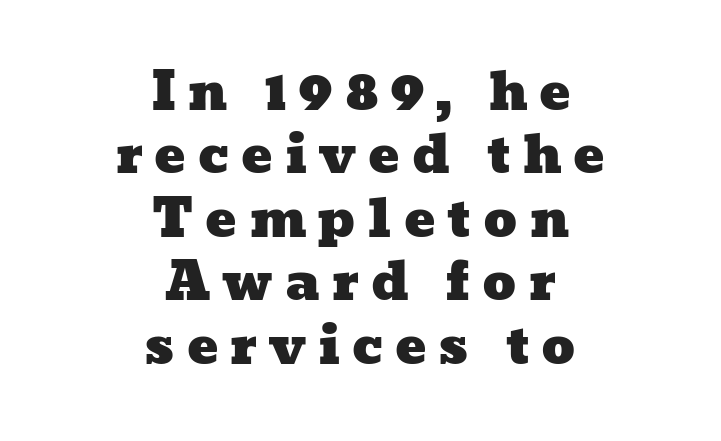
Q: Is the text underlined? A: No.
Q: How is the paragraph aligned? A: Centered.
Q: Is the spacing between letters normal or unusually wide? A: Unusually wide.
Q: Width (condensed, normal, or wide)? A: Wide.
Q: Stroke contrast? A: Low.
Q: x-height? A: Medium.
Q: Monospaced? A: No.
